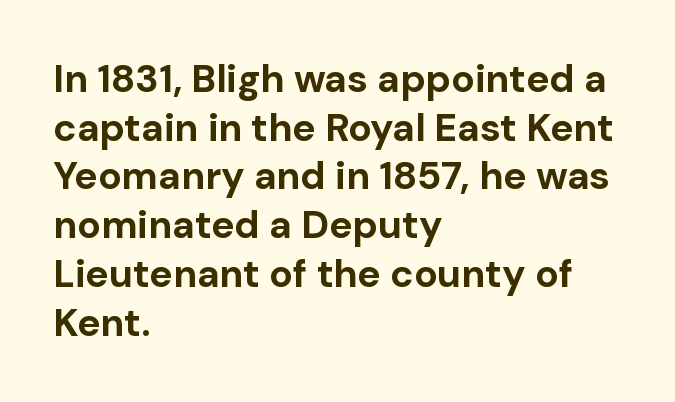
{"serif": "no", "italic": "no", "bold": "yes", "weight": "bold", "width": "normal", "stroke_contrast": "low", "x_height": "medium", "monospaced": "no", "underline": "no", "align": "left", "line_spacing": "normal", "line_spacing_ratio": 1.25, "letter_spacing": "normal", "letter_spacing_em": 0.0, "glyph_px": 39}
